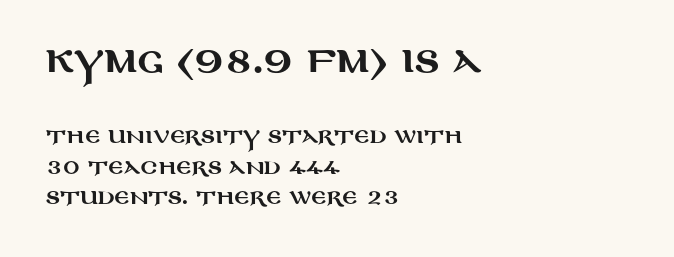
{"serif": "no", "italic": "no", "width": "wide", "stroke_contrast": "medium", "x_height": "large", "monospaced": "no", "underline": "no", "align": "left", "line_spacing": "normal", "line_spacing_ratio": 1.54, "letter_spacing": "normal", "letter_spacing_em": 0.0, "larger_block": "first", "size_ratio": 1.75, "glyph_px": 35}
